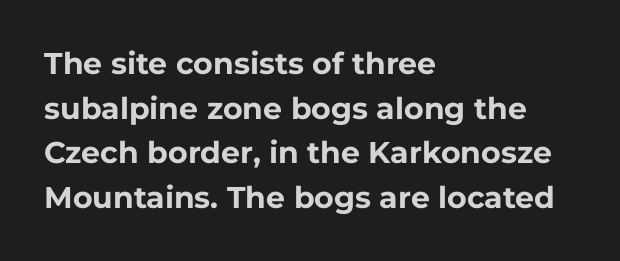
The passage shown is not underscored anywhere. In terms of weight, the rendering is a true, heavy bold. This rendering leaves character spacing at its baseline value. Character widths vary here, with narrow letters taking less room than wide ones.
